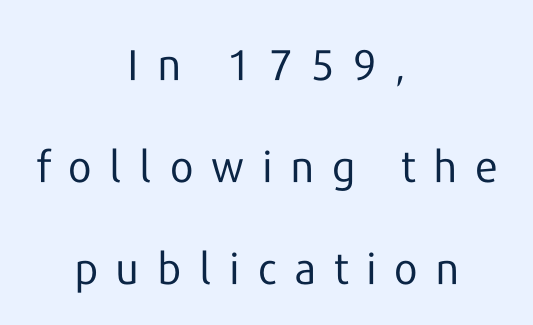
Line spacing here is loose. The strip under each line holds only bare page. Words appear elongated and porous because spacing is wide. In CSS terms this would be text-align: center.
